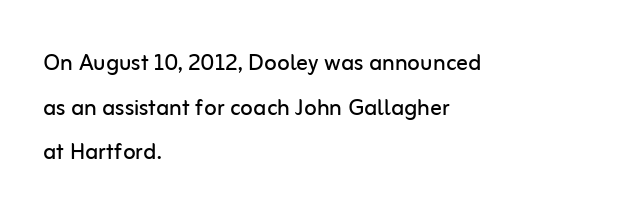
{"serif": "no", "italic": "no", "bold": "no", "weight": "regular", "width": "normal", "stroke_contrast": "low", "x_height": "medium", "monospaced": "no", "underline": "no", "align": "left", "line_spacing": "normal", "line_spacing_ratio": 1.54, "letter_spacing": "normal", "letter_spacing_em": 0.0, "glyph_px": 29}
